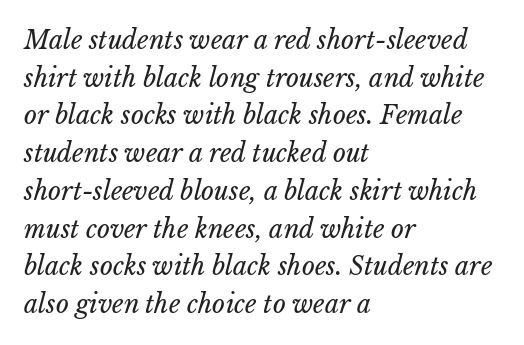
The image shows 25 px text type; set left-aligned, normal line spacing (1.51x), normal letter spacing, not underlined.
